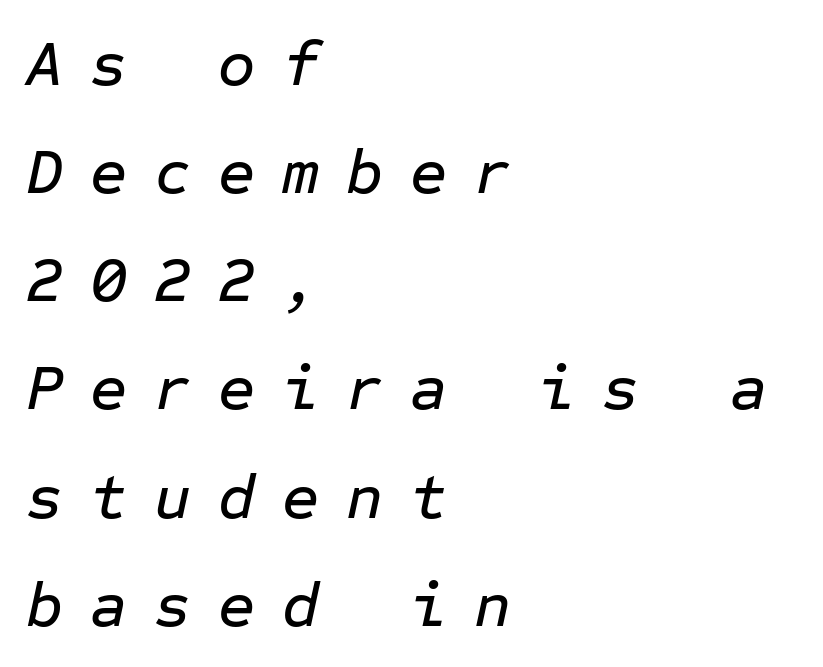
Q: Is the text italic (slanted)? A: Yes, it leans right by about 12 degrees.
Q: Is the text underlined? A: No.
Q: How is the paragraph aligned? A: Left-aligned.
Q: Is the spacing between letters normal or unusually wide? A: Unusually wide.
Q: Is the spacing between lines tight, normal or loose? A: Normal.
Q: Width (condensed, normal, or wide)? A: Normal.
Q: Stroke contrast? A: Low.
Q: x-height? A: Medium.
Q: Monospaced? A: Yes.
